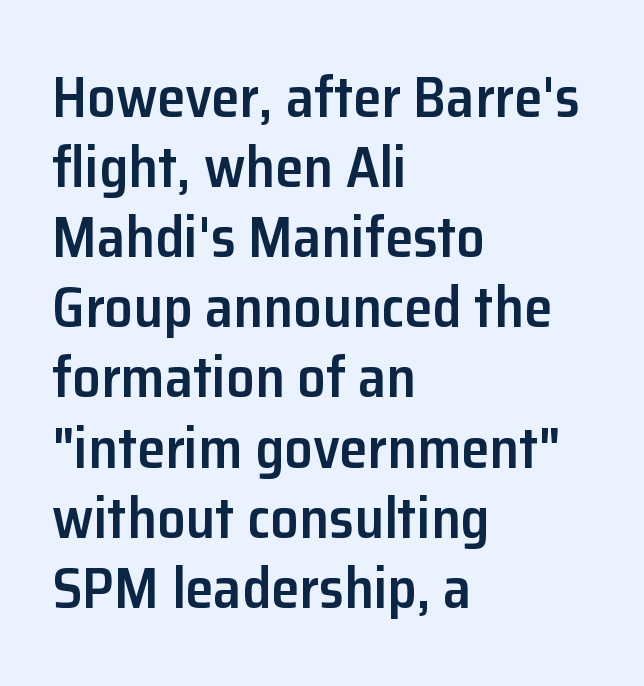
{"serif": "no", "italic": "no", "bold": "semi", "weight": "semibold", "width": "normal", "stroke_contrast": "low", "x_height": "medium", "monospaced": "no", "underline": "no", "align": "left", "line_spacing_ratio": 1.23, "letter_spacing": "normal", "letter_spacing_em": 0.0, "glyph_px": 57}
